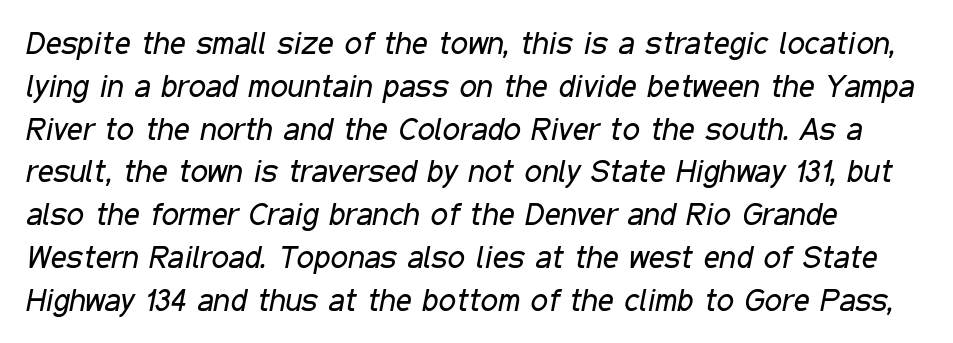
The passage shown is typed in a proportional face where columns would drift. Reading down the column, the eye jumps a familiar distance to each next line. Clear beneath every line of the passage. Words appear dense and cohesive because spacing is normal. The whole block is typeset with a tilt.
